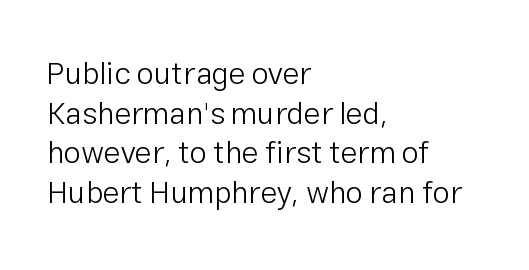
Q: Is the text bold? A: No.
Q: Is the text italic (slanted)? A: No, it is upright.
Q: Is the typeface a serif or a sans-serif typeface? A: Sans-serif.
Q: Is the text underlined? A: No.
Q: How is the paragraph aligned? A: Left-aligned.
Q: Is the spacing between letters normal or unusually wide? A: Normal.
Q: Is the spacing between lines tight, normal or loose? A: Normal.
Q: Width (condensed, normal, or wide)? A: Normal.
Q: Stroke contrast? A: Low.
Q: x-height? A: Medium.
Q: Monospaced? A: No.
